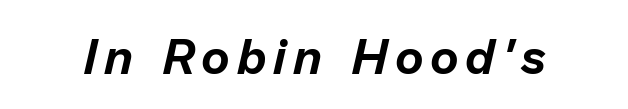
The image shows 49 px text type, italic (leaning right); set not underlined; low stroke contrast and a medium x-height.
